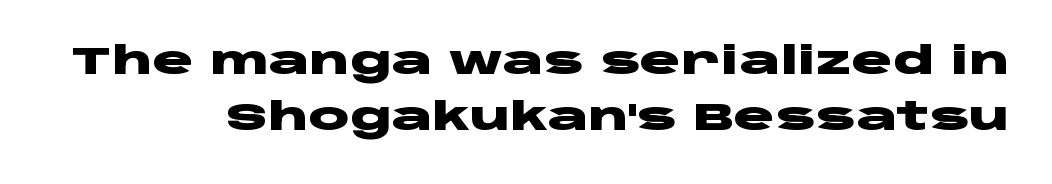
The image shows 38 px heavy, wide sans-serif type, upright; set right-aligned, normal line spacing (1.48x), normal letter spacing, not underlined; low stroke contrast and a large x-height.
